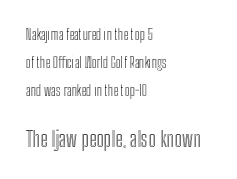
Anything drawn beneath the words? Only blank space. Words appear dense and cohesive because spacing is normal. Do the letters lean? They stand straight. A great deal of white space separates one row of letters from the next. Compare the two chunks: the lower has the greater cap height.
